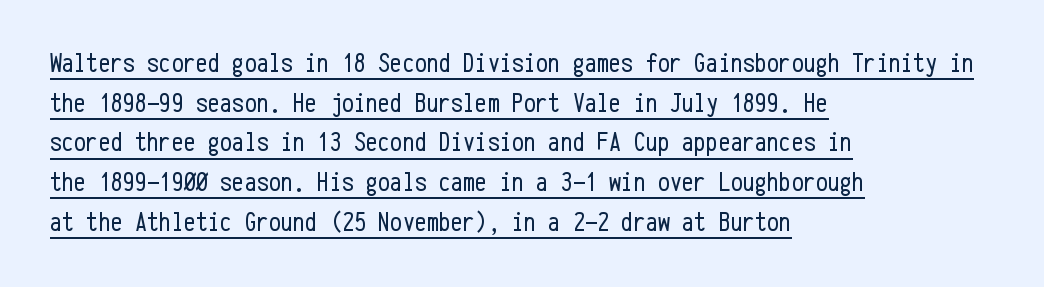
{"italic": "no", "bold": "no", "underline": "yes", "align": "left", "line_spacing": "normal", "line_spacing_ratio": 1.47, "letter_spacing": "normal", "letter_spacing_em": 0.0, "glyph_px": 27}
